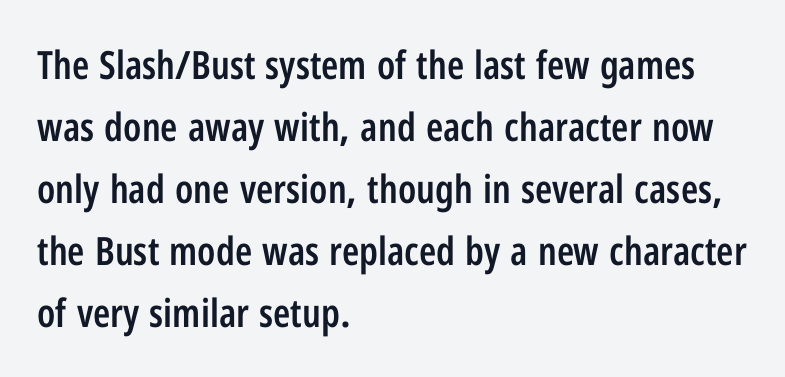
Q: Is the text bold? A: Semi-bold.
Q: Is the text italic (slanted)? A: No, it is upright.
Q: Is the typeface a serif or a sans-serif typeface? A: Sans-serif.
Q: Is the text underlined? A: No.
Q: How is the paragraph aligned? A: Left-aligned.
Q: Is the spacing between letters normal or unusually wide? A: Normal.
Q: Is the spacing between lines tight, normal or loose? A: Normal.
Q: Width (condensed, normal, or wide)? A: Condensed.
Q: Stroke contrast? A: Low.
Q: x-height? A: Medium.
Q: Monospaced? A: No.
